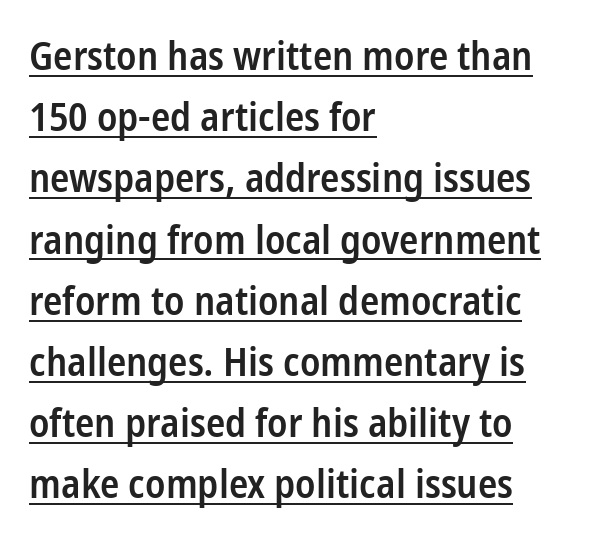
Q: Is the text bold? A: Semi-bold.
Q: Is the text italic (slanted)? A: No, it is upright.
Q: Is the typeface a serif or a sans-serif typeface? A: Sans-serif.
Q: Is the text underlined? A: Yes.
Q: How is the paragraph aligned? A: Left-aligned.
Q: Is the spacing between letters normal or unusually wide? A: Normal.
Q: Is the spacing between lines tight, normal or loose? A: Normal.
Q: Width (condensed, normal, or wide)? A: Condensed.
Q: Stroke contrast? A: Low.
Q: x-height? A: Medium.
Q: Monospaced? A: No.
